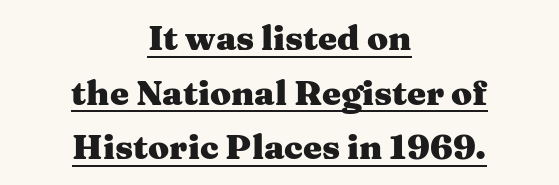
Q: Is the text bold? A: Yes.
Q: Is the text italic (slanted)? A: No, it is upright.
Q: Is the typeface a serif or a sans-serif typeface? A: Serif.
Q: Is the text underlined? A: Yes.
Q: How is the paragraph aligned? A: Centered.
Q: Is the spacing between letters normal or unusually wide? A: Normal.
Q: Is the spacing between lines tight, normal or loose? A: Normal.
Q: Width (condensed, normal, or wide)? A: Wide.
Q: Stroke contrast? A: Medium.
Q: x-height? A: Medium.
Q: Monospaced? A: No.
